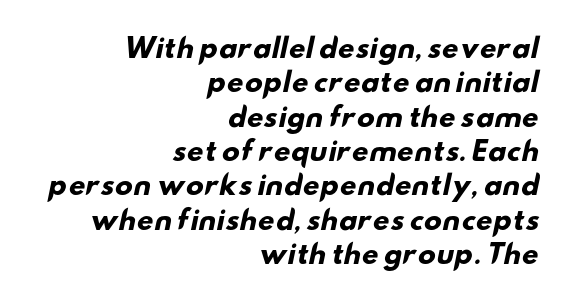
{"bold": "yes", "underline": "no", "align": "right", "line_spacing": "normal", "line_spacing_ratio": 1.32, "letter_spacing": "normal", "letter_spacing_em": 0.0, "glyph_px": 26}
